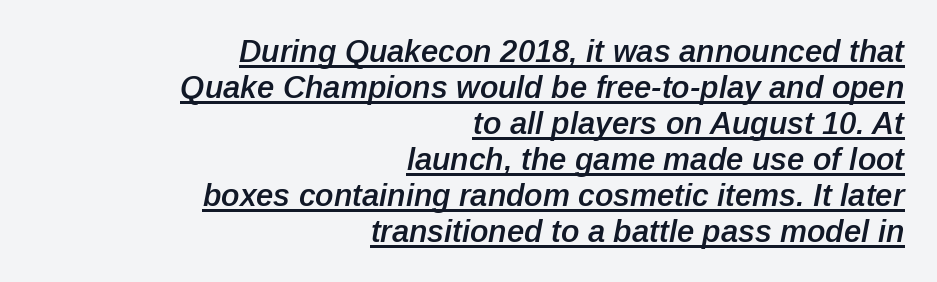
The specimen includes a rule beneath the text block's lines. Casual observation: everything's shoved over to the right. Short note: letters normally spaced. Every letter is mildly thick-stroked: semibold rather than bold.
